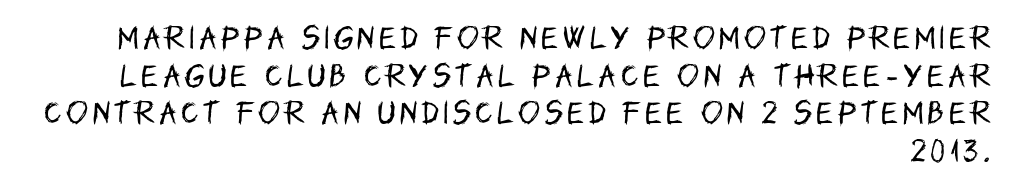
Q: Is the text bold? A: No.
Q: Is the text italic (slanted)? A: No, it is upright.
Q: Is the text underlined? A: No.
Q: How is the paragraph aligned? A: Right-aligned.
Q: Is the spacing between lines tight, normal or loose? A: Normal.
